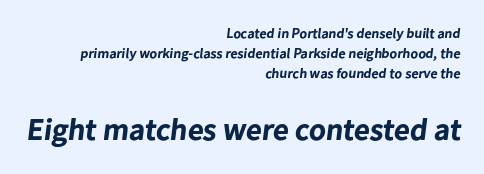
Q: Is the text bold? A: Yes.
Q: Is the typeface a serif or a sans-serif typeface? A: Sans-serif.
Q: Is the text underlined? A: No.
Q: How is the paragraph aligned? A: Right-aligned.
Q: Is the spacing between letters normal or unusually wide? A: Normal.
Q: Is the spacing between lines tight, normal or loose? A: Normal.
Q: Which block of text is set in a larger size, the first (top) or the second (bottom)? A: The second (bottom) one.
Q: Width (condensed, normal, or wide)? A: Normal.
Q: Stroke contrast? A: Low.
Q: x-height? A: Medium.
Q: Monospaced? A: No.
